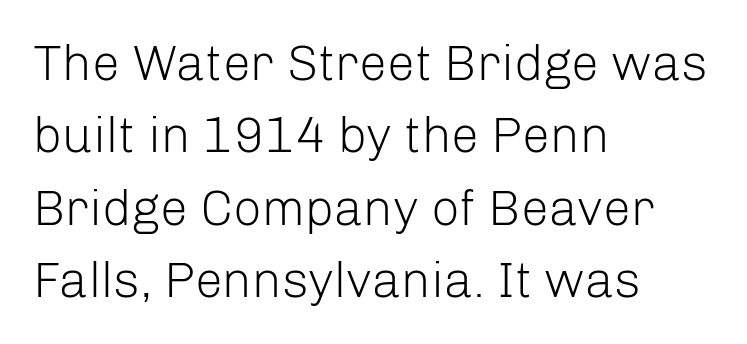
A roman cut, with each character standing at attention. You can tell from the bare stems that sans-serif type was used. Every row of glyphs begins at an identical x-position on the left. This sample keeps an unexceptional amount of space between lines.
